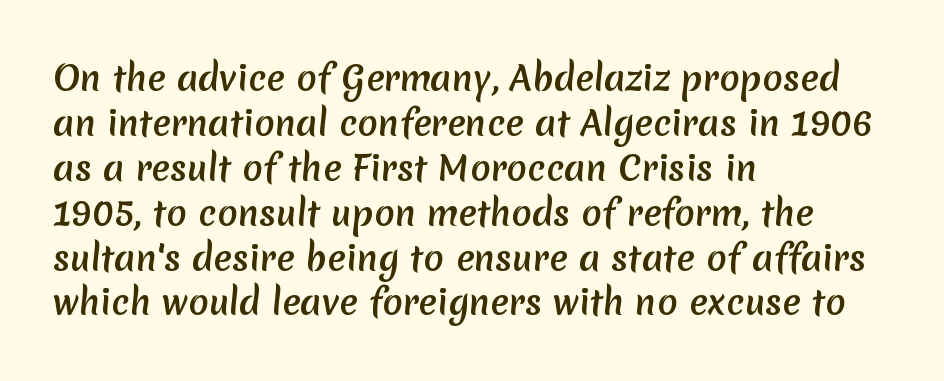
The image shows 34 px semibold sans-serif type; set left-aligned, normal line spacing (1.32x), normal letter spacing, not underlined; low stroke contrast and a medium x-height.
